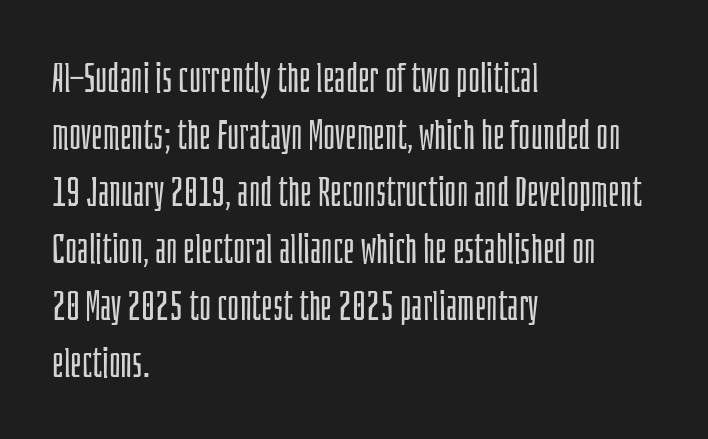
Q: Is the text bold? A: No.
Q: Is the text italic (slanted)? A: No, it is upright.
Q: Is the typeface a serif or a sans-serif typeface? A: Sans-serif.
Q: Is the text underlined? A: No.
Q: How is the paragraph aligned? A: Left-aligned.
Q: Is the spacing between letters normal or unusually wide? A: Normal.
Q: Is the spacing between lines tight, normal or loose? A: Normal.
Q: Width (condensed, normal, or wide)? A: Condensed.
Q: Stroke contrast? A: Low.
Q: x-height? A: Large.
Q: Monospaced? A: No.
